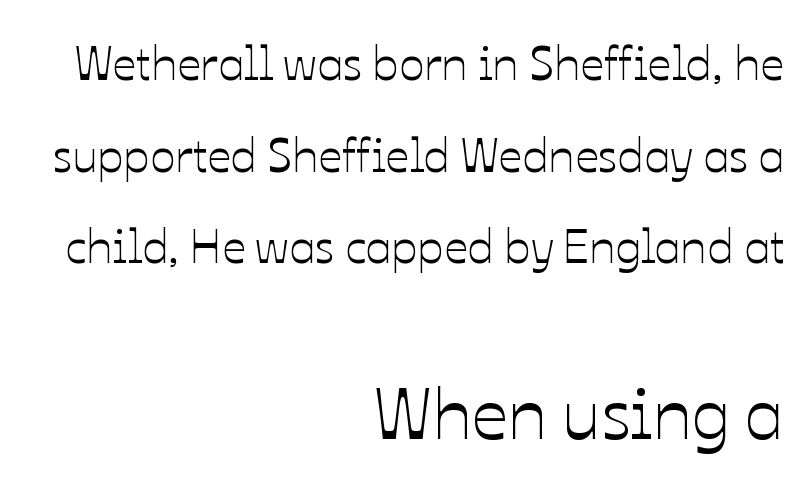
Q: Is the text italic (slanted)? A: No, it is upright.
Q: Is the text underlined? A: No.
Q: How is the paragraph aligned? A: Right-aligned.
Q: Is the spacing between letters normal or unusually wide? A: Normal.
Q: Is the spacing between lines tight, normal or loose? A: Loose.
Q: Which block of text is set in a larger size, the first (top) or the second (bottom)? A: The second (bottom) one.
Q: Width (condensed, normal, or wide)? A: Normal.
Q: Stroke contrast? A: Low.
Q: x-height? A: Medium.
Q: Monospaced? A: No.
